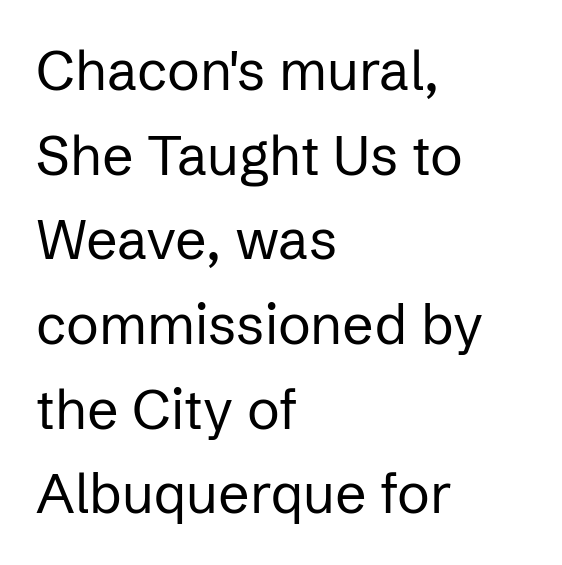
Q: Is the text bold? A: No.
Q: Is the text italic (slanted)? A: No, it is upright.
Q: Is the typeface a serif or a sans-serif typeface? A: Sans-serif.
Q: Is the text underlined? A: No.
Q: How is the paragraph aligned? A: Left-aligned.
Q: Is the spacing between letters normal or unusually wide? A: Normal.
Q: Is the spacing between lines tight, normal or loose? A: Normal.
Q: Width (condensed, normal, or wide)? A: Normal.
Q: Stroke contrast? A: Low.
Q: x-height? A: Medium.
Q: Monospaced? A: No.
